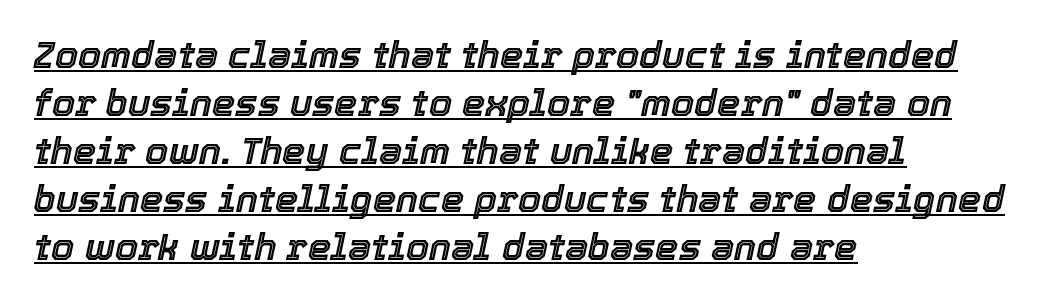
Think of a printed novel: that variable character pitch is what you see here. Compared with typical body copy, the letter spacing here is the same. Leading matches the norm, producing a regular column. Leftover space on each line is placed entirely after the last word. The whole block is typeset with a tilt.
